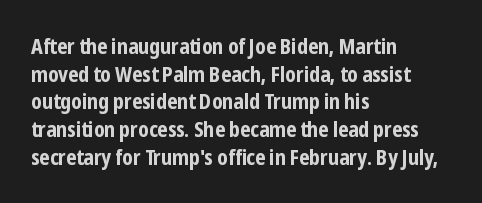
{"italic": "no", "bold": "yes", "underline": "no", "align": "left", "line_spacing": "normal", "line_spacing_ratio": 1.32, "letter_spacing": "normal", "letter_spacing_em": 0.0, "glyph_px": 21}
